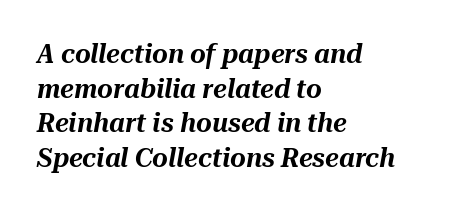
Emphasis-style slanted type is in use. Layout note: lines flush left. Unmarked baselines from the first word to the last. What's the leading like? Ordinary, nothing unusual. Inter-character spacing is left at the font's built-in metrics.
